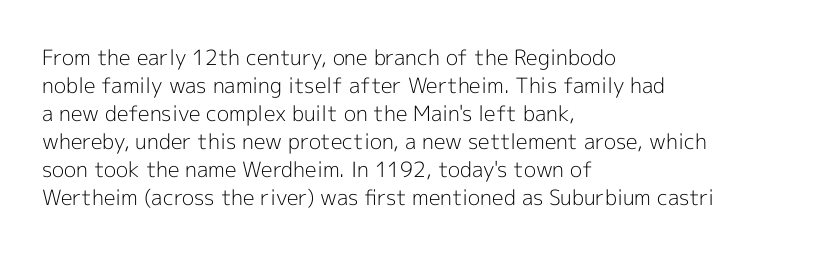
Q: Is the text bold? A: No.
Q: Is the text italic (slanted)? A: No, it is upright.
Q: Is the text underlined? A: No.
Q: How is the paragraph aligned? A: Left-aligned.
Q: Is the spacing between letters normal or unusually wide? A: Normal.
Q: Is the spacing between lines tight, normal or loose? A: Normal.
